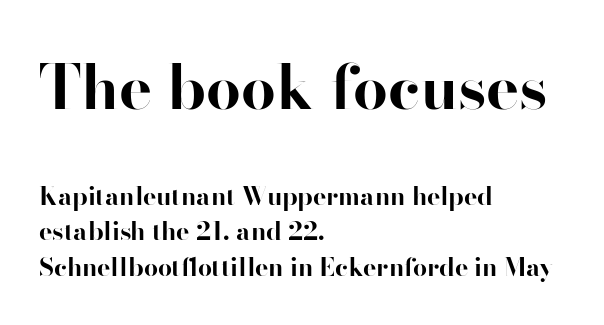
{"serif": "no", "italic": "no", "bold": "yes", "weight": "bold", "width": "normal", "stroke_contrast": "high", "x_height": "small", "monospaced": "no", "underline": "no", "align": "left", "line_spacing": "normal", "line_spacing_ratio": 1.41, "letter_spacing": "normal", "letter_spacing_em": 0.0, "larger_block": "first", "size_ratio": 2.48, "glyph_px": 62}
